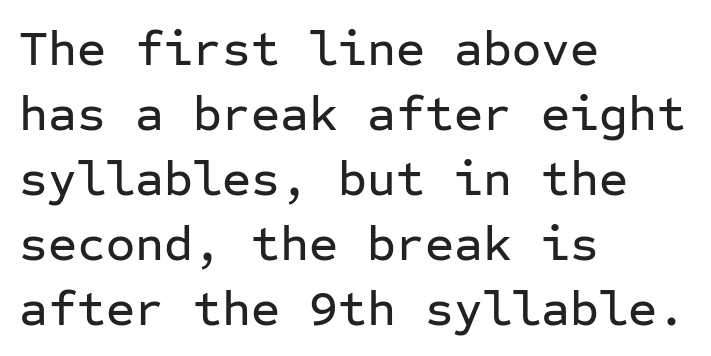
Q: Is the text italic (slanted)? A: No, it is upright.
Q: Is the typeface a serif or a sans-serif typeface? A: Sans-serif.
Q: Is the text underlined? A: No.
Q: How is the paragraph aligned? A: Left-aligned.
Q: Is the spacing between letters normal or unusually wide? A: Normal.
Q: Is the spacing between lines tight, normal or loose? A: Normal.
Q: Width (condensed, normal, or wide)? A: Normal.
Q: Stroke contrast? A: Low.
Q: x-height? A: Medium.
Q: Monospaced? A: Yes.
